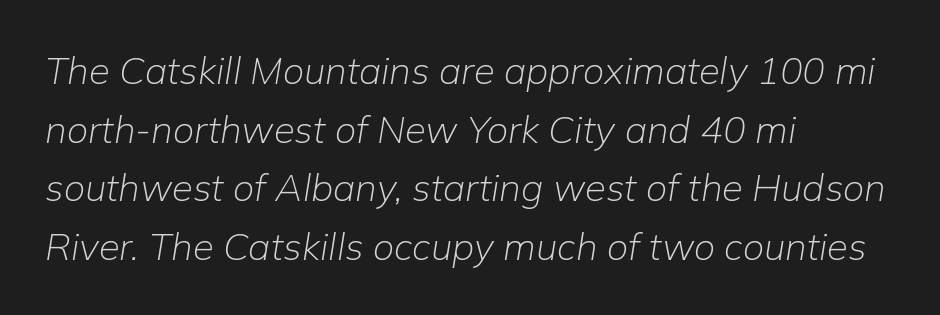
{"italic": "yes", "lean": "right", "slant_degrees": 9, "bold": "no", "weight": "light", "width": "normal", "stroke_contrast": "low", "x_height": "medium", "monospaced": "no", "underline": "no", "align": "left", "line_spacing": "normal", "line_spacing_ratio": 1.54, "letter_spacing": "normal", "letter_spacing_em": 0.0, "glyph_px": 38}
